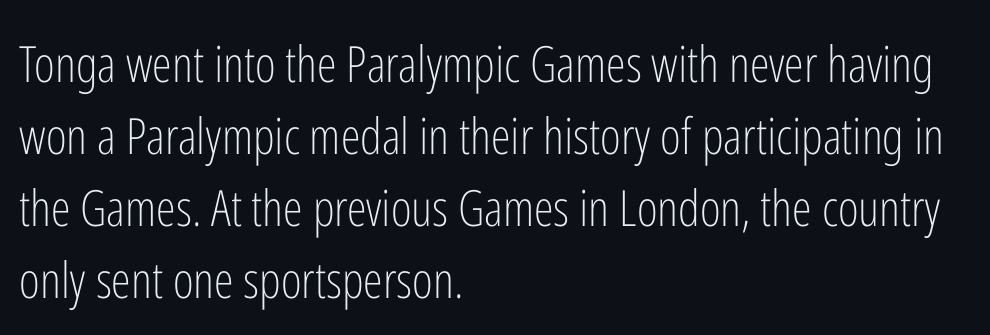
{"serif": "no", "italic": "no", "bold": "no", "weight": "light", "width": "condensed", "stroke_contrast": "low", "x_height": "medium", "monospaced": "no", "underline": "no", "align": "left", "line_spacing": "normal", "line_spacing_ratio": 1.44, "letter_spacing": "normal", "letter_spacing_em": 0.0, "glyph_px": 50}
